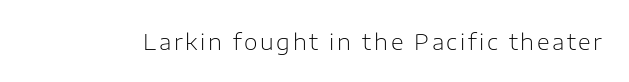
The image shows 22 px text type, upright; set not underlined.
